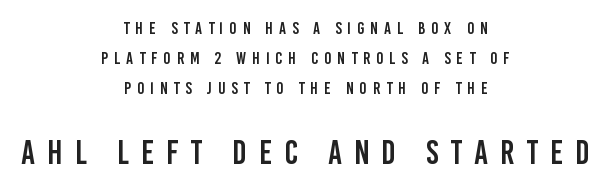
Q: Is the text italic (slanted)? A: No, it is upright.
Q: Is the typeface a serif or a sans-serif typeface? A: Sans-serif.
Q: Is the text underlined? A: No.
Q: How is the paragraph aligned? A: Centered.
Q: Is the spacing between letters normal or unusually wide? A: Unusually wide.
Q: Which block of text is set in a larger size, the first (top) or the second (bottom)? A: The second (bottom) one.
Q: Width (condensed, normal, or wide)? A: Condensed.
Q: Stroke contrast? A: Low.
Q: x-height? A: Large.
Q: Monospaced? A: No.
